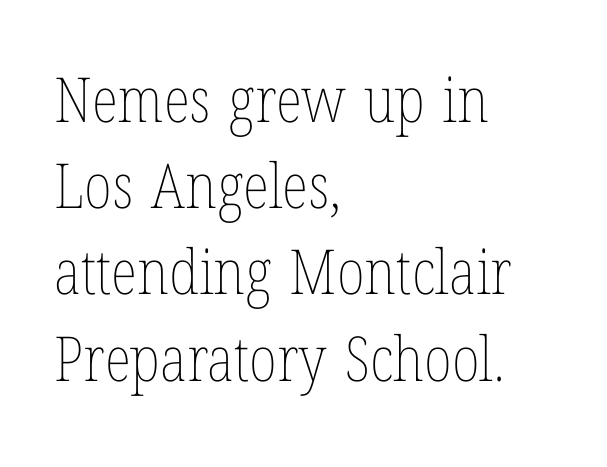
Q: Is the text bold? A: No.
Q: Is the text italic (slanted)? A: No, it is upright.
Q: Is the text underlined? A: No.
Q: How is the paragraph aligned? A: Left-aligned.
Q: Is the spacing between letters normal or unusually wide? A: Normal.
Q: Is the spacing between lines tight, normal or loose? A: Normal.
Q: Width (condensed, normal, or wide)? A: Condensed.
Q: Stroke contrast? A: Low.
Q: x-height? A: Medium.
Q: Monospaced? A: No.
